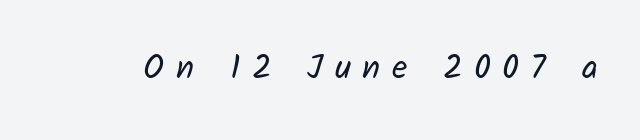
{"serif": "no", "bold": "no", "weight": "regular", "width": "normal", "stroke_contrast": "low", "x_height": "medium", "monospaced": "no", "underline": "no", "letter_spacing": "wide", "letter_spacing_em": 0.33, "glyph_px": 34}
